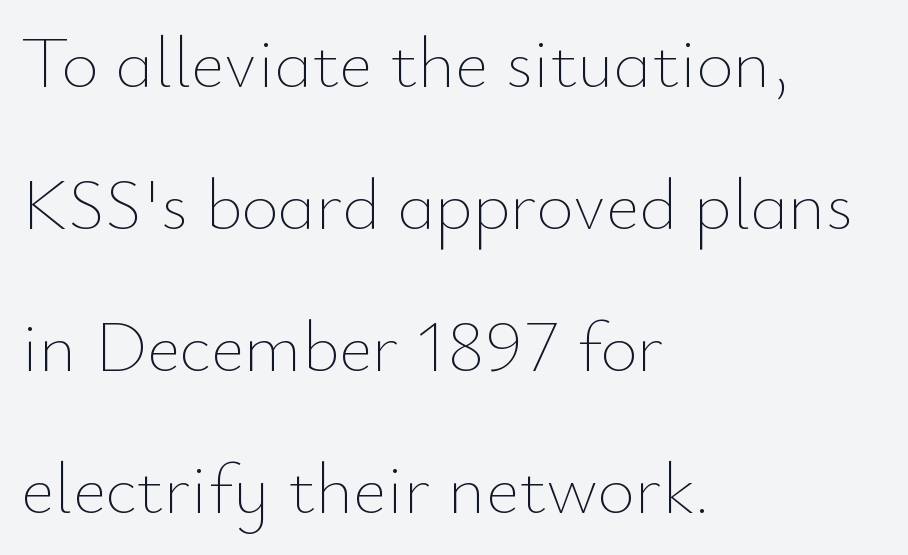
Q: Is the text bold? A: No.
Q: Is the text italic (slanted)? A: No, it is upright.
Q: Is the text underlined? A: No.
Q: How is the paragraph aligned? A: Left-aligned.
Q: Is the spacing between letters normal or unusually wide? A: Normal.
Q: Is the spacing between lines tight, normal or loose? A: Loose.
Q: Width (condensed, normal, or wide)? A: Normal.
Q: Stroke contrast? A: Low.
Q: x-height? A: Small.
Q: Monospaced? A: No.
